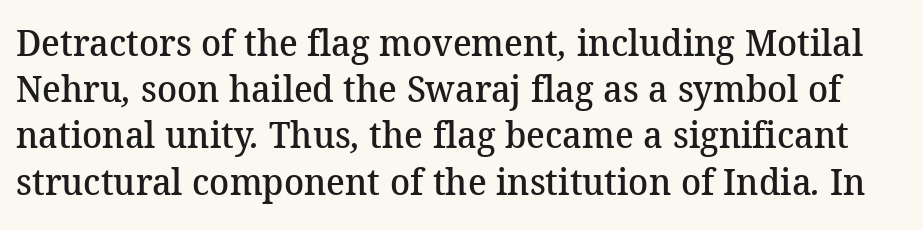
Q: Is the text bold? A: Semi-bold.
Q: Is the typeface a serif or a sans-serif typeface? A: Serif.
Q: Is the text underlined? A: No.
Q: Is the spacing between letters normal or unusually wide? A: Normal.
Q: Is the spacing between lines tight, normal or loose? A: Normal.
Q: Width (condensed, normal, or wide)? A: Normal.
Q: Stroke contrast? A: Medium.
Q: x-height? A: Medium.
Q: Monospaced? A: No.
